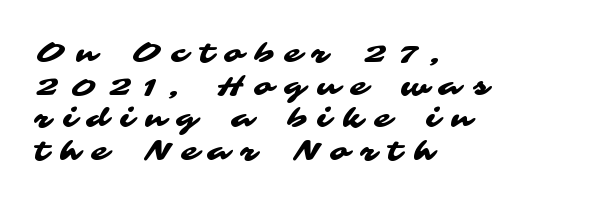
Q: Is the text underlined? A: No.
Q: How is the paragraph aligned? A: Left-aligned.
Q: Is the spacing between letters normal or unusually wide? A: Unusually wide.
